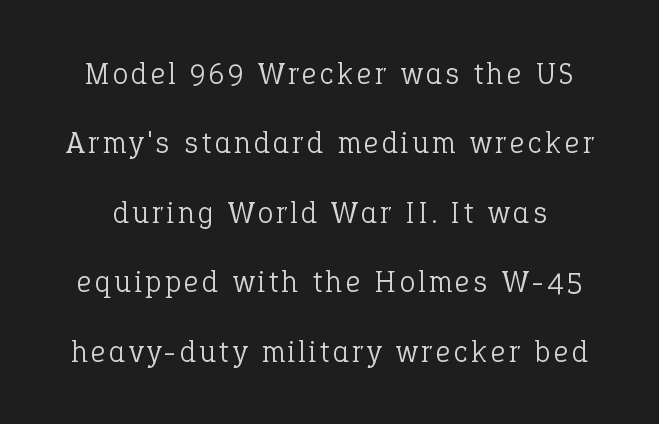
The image shows 31 px light serif type, upright; set loose line spacing (2.24x), not underlined; low stroke contrast and a medium x-height.
